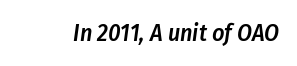
The image shows 24 px text type, italic (leaning right); set normal letter spacing, not underlined.
